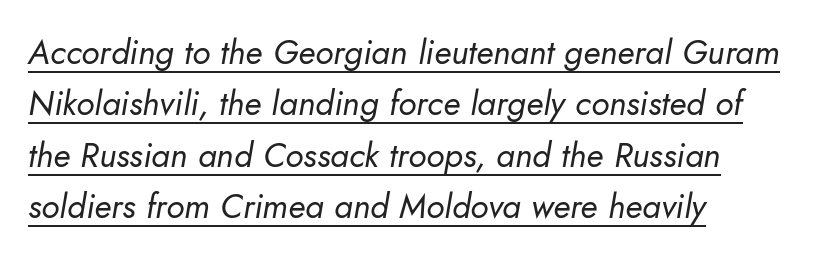
A continuous stroke trails under the words, as in a hyperlink. Tracking value appears to be zero — textbook default spacing. Compared with a centered layout, this one pins lines to the left instead. Proportional: the letters do not fall into vertical columns. No chunkiness to these letters — they're not bold.
